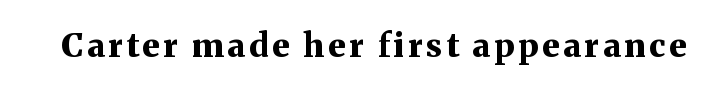
Q: Is the text bold? A: Yes.
Q: Is the text italic (slanted)? A: No, it is upright.
Q: Is the typeface a serif or a sans-serif typeface? A: Serif.
Q: Is the text underlined? A: No.
Q: Width (condensed, normal, or wide)? A: Normal.
Q: Stroke contrast? A: Medium.
Q: x-height? A: Medium.
Q: Monospaced? A: No.
